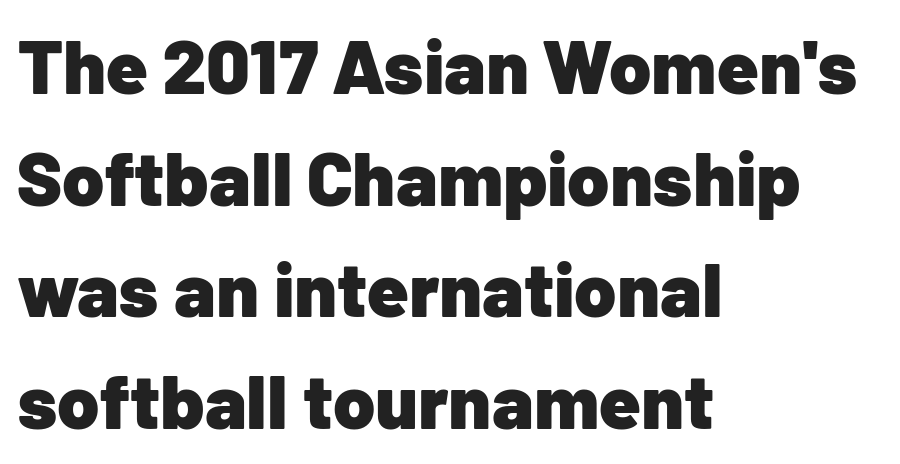
{"serif": "no", "italic": "no", "bold": "yes", "weight": "heavy", "width": "normal", "stroke_contrast": "low", "x_height": "medium", "monospaced": "no", "underline": "no", "align": "left", "line_spacing": "normal", "line_spacing_ratio": 1.47, "letter_spacing": "normal", "letter_spacing_em": 0.0, "glyph_px": 76}
